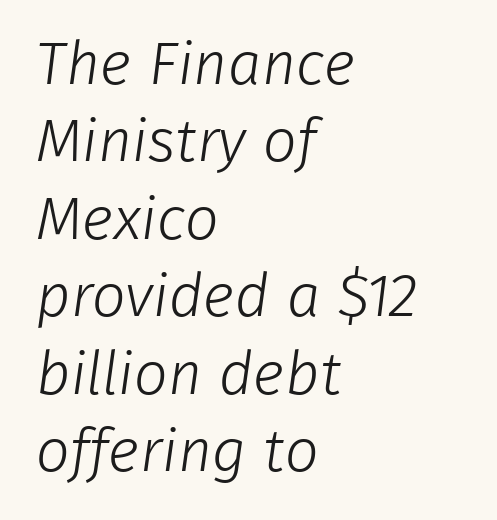
Q: Is the text bold? A: No.
Q: Is the typeface a serif or a sans-serif typeface? A: Sans-serif.
Q: Is the text underlined? A: No.
Q: How is the paragraph aligned? A: Left-aligned.
Q: Is the spacing between letters normal or unusually wide? A: Normal.
Q: Is the spacing between lines tight, normal or loose? A: Normal.
Q: Width (condensed, normal, or wide)? A: Normal.
Q: Stroke contrast? A: Low.
Q: x-height? A: Medium.
Q: Monospaced? A: No.
